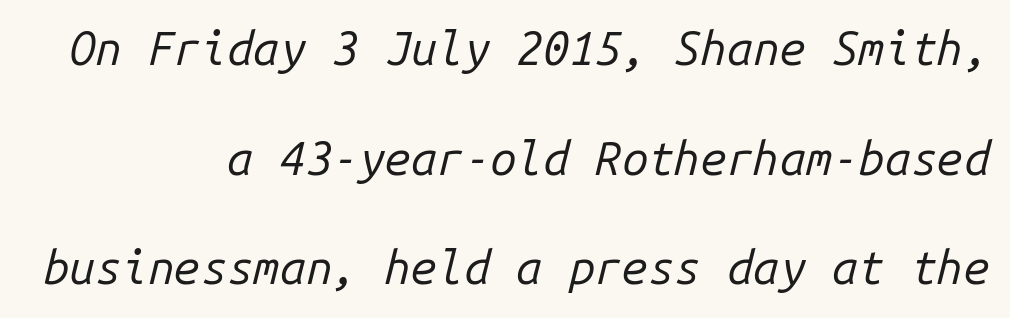
{"italic": "yes", "lean": "right", "slant_degrees": 14, "bold": "no", "weight": "regular", "width": "normal", "stroke_contrast": "low", "x_height": "medium", "monospaced": "yes", "underline": "no", "align": "right", "line_spacing": "loose", "line_spacing_ratio": 2.33, "letter_spacing": "normal", "letter_spacing_em": 0.0, "glyph_px": 47}
